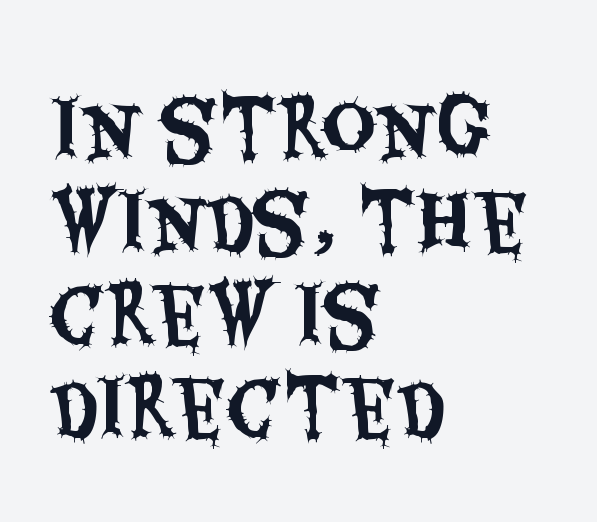
Q: Is the text italic (slanted)? A: No, it is upright.
Q: Is the typeface a serif or a sans-serif typeface? A: Sans-serif.
Q: Is the text underlined? A: No.
Q: How is the paragraph aligned? A: Left-aligned.
Q: Is the spacing between letters normal or unusually wide? A: Normal.
Q: Width (condensed, normal, or wide)? A: Condensed.
Q: Stroke contrast? A: Medium.
Q: x-height? A: Large.
Q: Monospaced? A: No.
